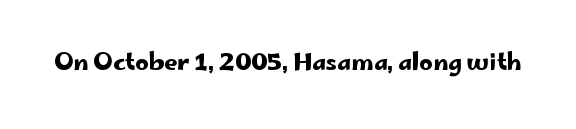
Each word holds together tightly as a unit, with standard inter-letter gaps. Posture: upright roman. The specimen omits any rule beneath the text block's lines.
